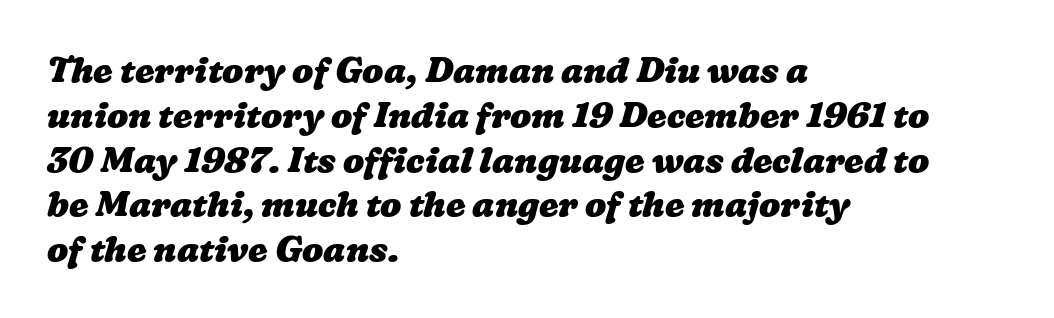
Q: Is the text bold? A: Yes.
Q: Is the text underlined? A: No.
Q: How is the paragraph aligned? A: Left-aligned.
Q: Is the spacing between letters normal or unusually wide? A: Normal.
Q: Is the spacing between lines tight, normal or loose? A: Normal.
Q: Width (condensed, normal, or wide)? A: Wide.
Q: Stroke contrast? A: Low.
Q: x-height? A: Medium.
Q: Monospaced? A: No.
